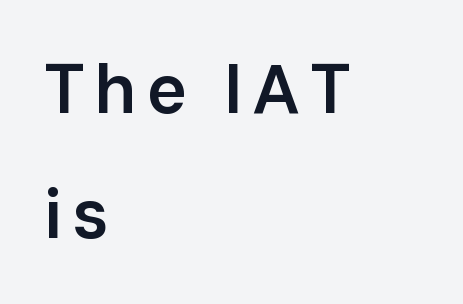
The image shows 69 px semibold sans-serif type, upright; set left-aligned, line spacing 1.81x, not underlined; low stroke contrast and a medium x-height.
